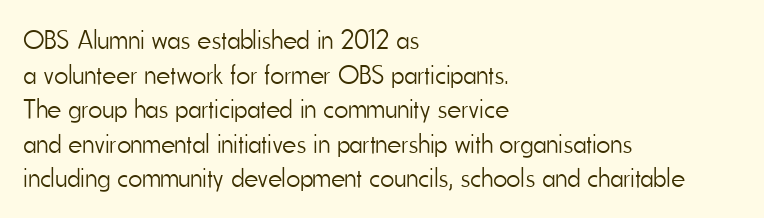
The block of text has a typical density, with ordinary space between rows. Which margin do the lines hug? The left one — the right edge is uneven. The space directly below the letters is spotless. This is the regular roman posture of the typeface. Does extra space separate the letters? No, they use regular spacing.
